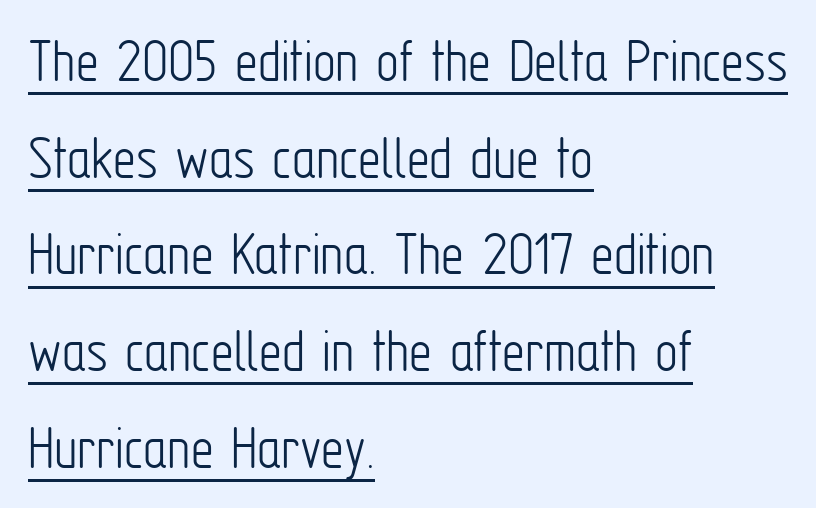
Q: Is the text bold? A: No.
Q: Is the text italic (slanted)? A: No, it is upright.
Q: Is the typeface a serif or a sans-serif typeface? A: Sans-serif.
Q: Is the text underlined? A: Yes.
Q: How is the paragraph aligned? A: Left-aligned.
Q: Is the spacing between letters normal or unusually wide? A: Normal.
Q: Is the spacing between lines tight, normal or loose? A: Normal.
Q: Width (condensed, normal, or wide)? A: Condensed.
Q: Stroke contrast? A: Low.
Q: x-height? A: Medium.
Q: Monospaced? A: No.
